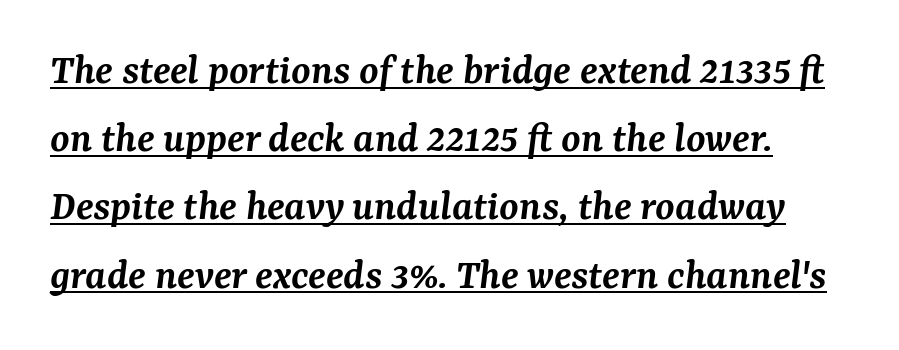
{"serif": "yes", "italic": "yes", "lean": "right", "slant_degrees": 7, "bold": "semi", "weight": "semibold", "width": "normal", "stroke_contrast": "medium", "x_height": "medium", "monospaced": "no", "underline": "yes", "line_spacing": "normal", "line_spacing_ratio": 1.55, "letter_spacing": "normal", "letter_spacing_em": 0.0, "glyph_px": 44}
